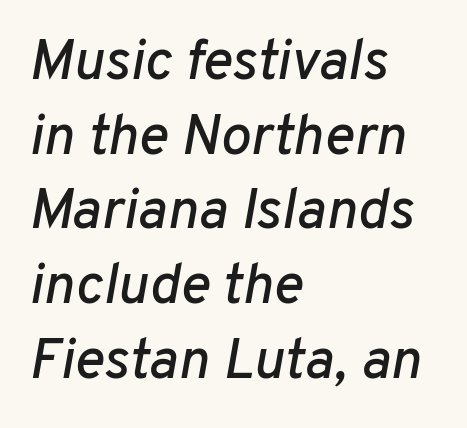
The image shows 57 px text type, italic (leaning right); set left-aligned, normal line spacing (1.31x), normal letter spacing, not underlined; low stroke contrast and a medium x-height.
